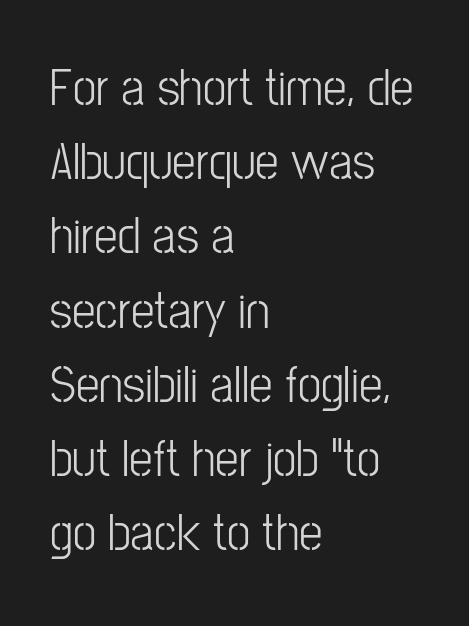
The image shows 53 px light, condensed sans-serif type, upright; set left-aligned, normal line spacing (1.4x), normal letter spacing, not underlined; low stroke contrast and a medium x-height.
